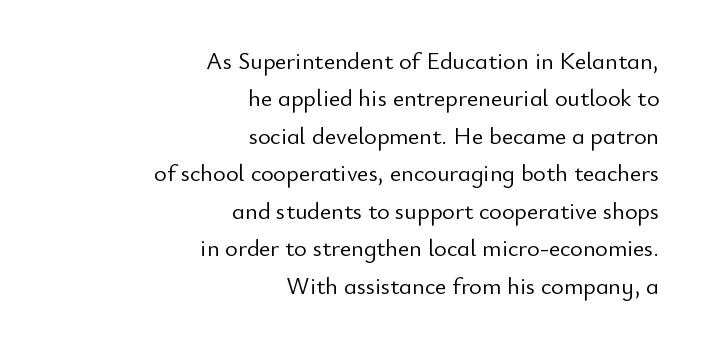
The image shows 24 px text type, upright; set right-aligned, normal line spacing (1.56x), normal letter spacing, not underlined.
